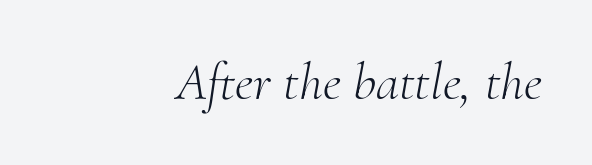
Q: Is the text bold? A: No.
Q: Is the text italic (slanted)? A: Yes, it leans right by about 10 degrees.
Q: Is the typeface a serif or a sans-serif typeface? A: Serif.
Q: Is the text underlined? A: No.
Q: How is the paragraph aligned? A: Right-aligned.
Q: Is the spacing between letters normal or unusually wide? A: Normal.
Q: Width (condensed, normal, or wide)? A: Normal.
Q: Stroke contrast? A: Medium.
Q: x-height? A: Small.
Q: Monospaced? A: No.
